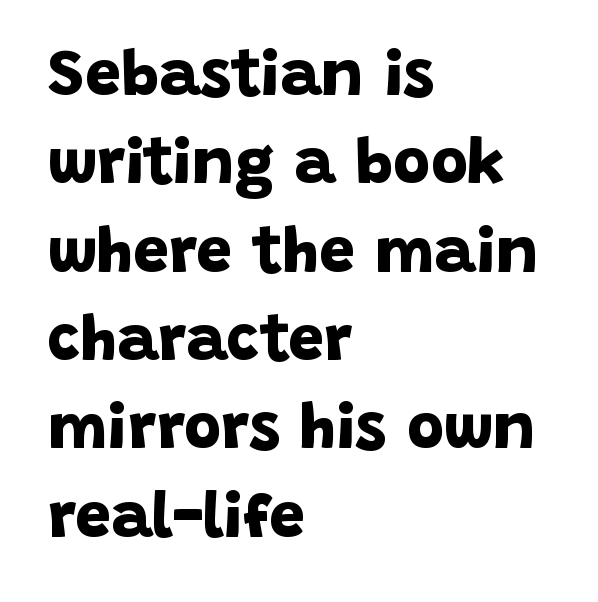
This rendering leaves character spacing at its baseline value. The designer left line spacing at the default. The face used here has the dense, thick strokes of a bold. This rendering uses left alignment, leaving the right contour irregular.
